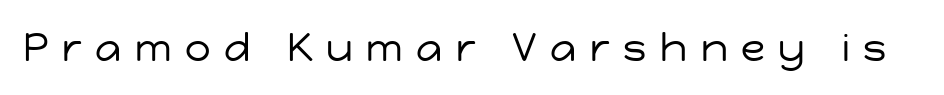
Q: Is the text bold? A: No.
Q: Is the text italic (slanted)? A: No, it is upright.
Q: Is the typeface a serif or a sans-serif typeface? A: Sans-serif.
Q: Is the text underlined? A: No.
Q: Is the spacing between letters normal or unusually wide? A: Unusually wide.
Q: Width (condensed, normal, or wide)? A: Normal.
Q: Stroke contrast? A: Low.
Q: x-height? A: Medium.
Q: Monospaced? A: No.
